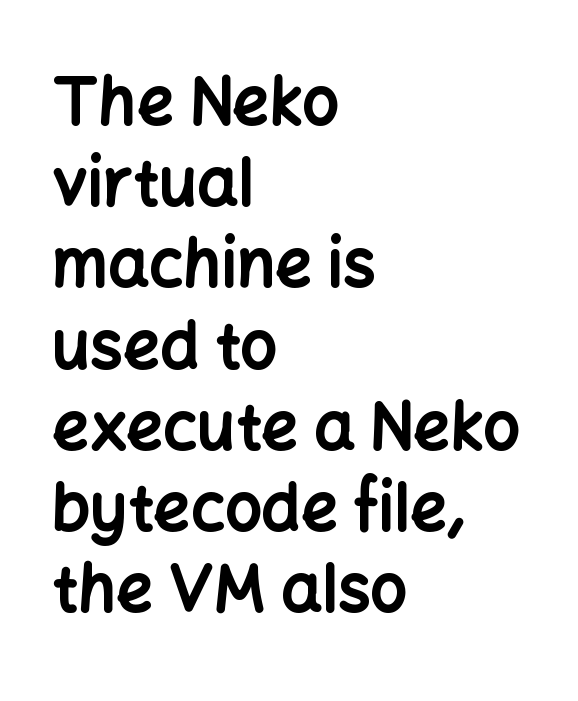
{"serif": "no", "italic": "no", "bold": "yes", "weight": "bold", "width": "normal", "stroke_contrast": "low", "x_height": "medium", "monospaced": "no", "underline": "no", "align": "left", "line_spacing": "normal", "line_spacing_ratio": 1.25, "letter_spacing": "normal", "letter_spacing_em": 0.0, "glyph_px": 65}
